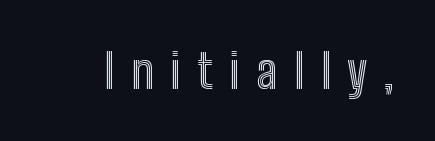
Q: Is the text italic (slanted)? A: No, it is upright.
Q: Is the text underlined? A: No.
Q: Is the spacing between letters normal or unusually wide? A: Unusually wide.
Q: Width (condensed, normal, or wide)? A: Condensed.
Q: x-height? A: Medium.
Q: Monospaced? A: No.
